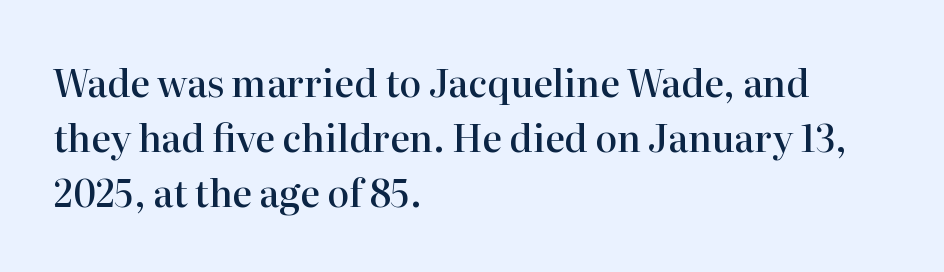
{"serif": "yes", "italic": "no", "bold": "semi", "weight": "semibold", "width": "normal", "stroke_contrast": "high", "x_height": "medium", "monospaced": "no", "underline": "no", "align": "left", "line_spacing": "normal", "line_spacing_ratio": 1.48, "letter_spacing": "normal", "letter_spacing_em": 0.0, "glyph_px": 37}
